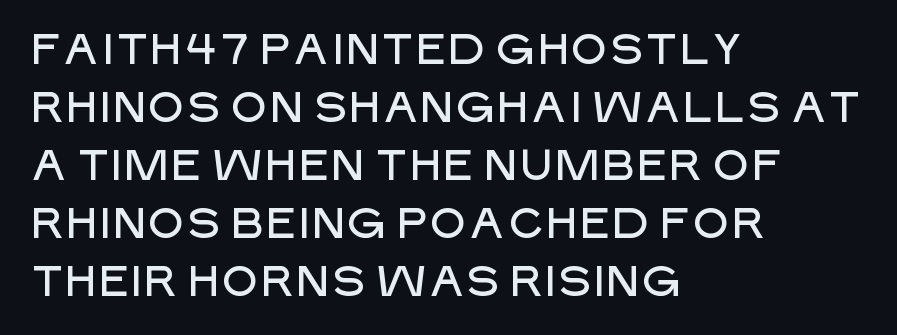
{"serif": "no", "italic": "no", "width": "normal", "stroke_contrast": "low", "x_height": "large", "monospaced": "no", "underline": "no", "align": "left", "line_spacing": "normal", "line_spacing_ratio": 1.38, "letter_spacing": "normal", "letter_spacing_em": 0.0, "glyph_px": 42}
